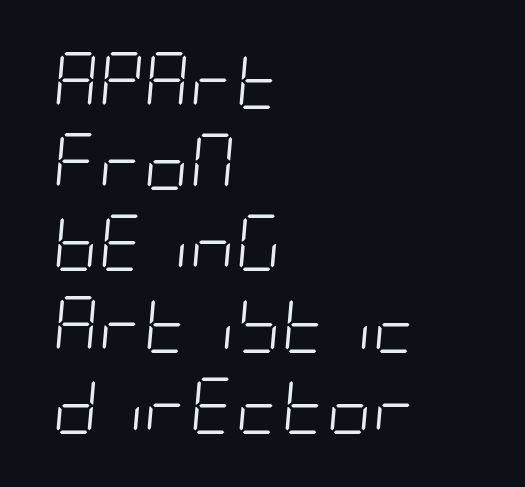
Q: Is the text bold? A: No.
Q: Is the text italic (slanted)? A: Yes, it leans right by about 5 degrees.
Q: Is the text underlined? A: No.
Q: How is the paragraph aligned? A: Left-aligned.
Q: Is the spacing between letters normal or unusually wide? A: Normal.
Q: Is the spacing between lines tight, normal or loose? A: Normal.
Q: Width (condensed, normal, or wide)? A: Condensed.
Q: Stroke contrast? A: Low.
Q: x-height? A: Large.
